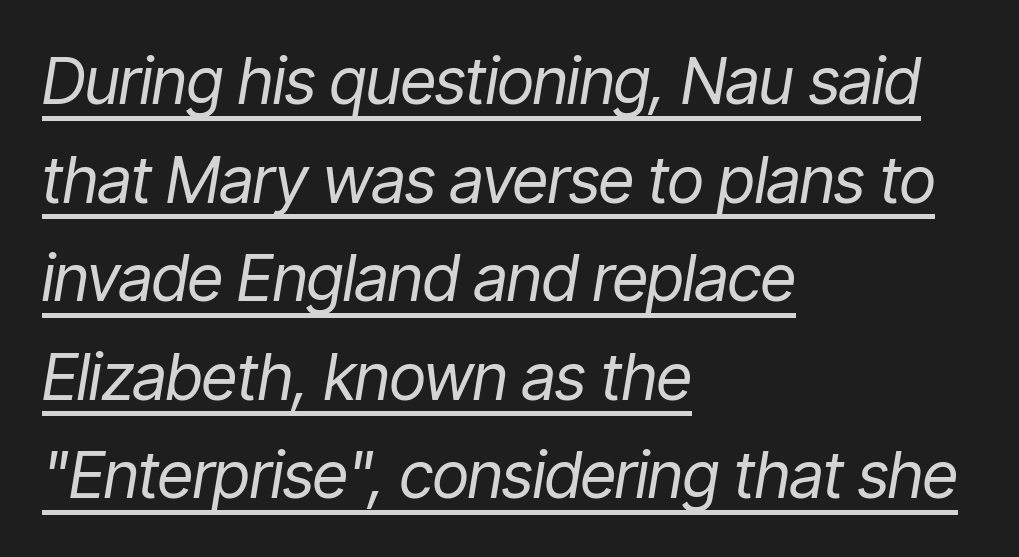
The image shows 64 px regular-weight, condensed type, italic (leaning right); set left-aligned, normal line spacing (1.54x), normal letter spacing, underlined; low stroke contrast and a medium x-height.
